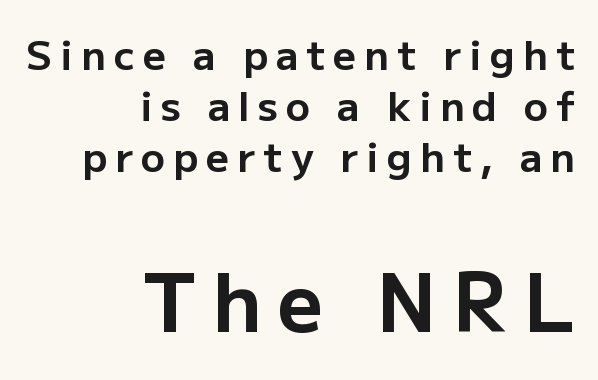
These lines are rendered in a variable-pitch font. It's the straight-up-and-down kind of type. Does the copy run flush right? Yes — the right margin is perfectly even. Check the space under the baseline: it is left empty. A typesetter would label this face a sans.
